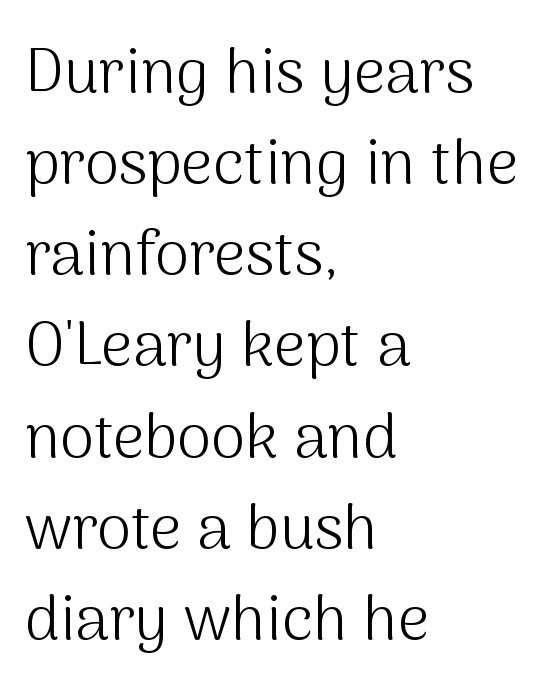
Every character sits straight up, as roman type does. Here the designer chose a conventional face with non-uniform glyph widths. No heavy texture on the line: the type isn't bold. Is the letter spacing exaggerated? No — it looks like the ordinary default.
